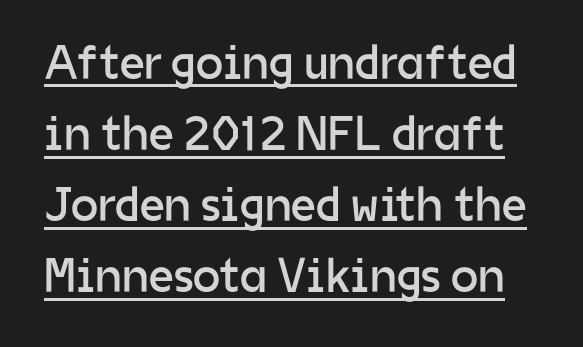
Q: Is the text bold? A: No.
Q: Is the text italic (slanted)? A: No, it is upright.
Q: Is the typeface a serif or a sans-serif typeface? A: Sans-serif.
Q: Is the text underlined? A: Yes.
Q: Is the spacing between letters normal or unusually wide? A: Normal.
Q: Is the spacing between lines tight, normal or loose? A: Normal.
Q: Width (condensed, normal, or wide)? A: Normal.
Q: Stroke contrast? A: Low.
Q: x-height? A: Medium.
Q: Monospaced? A: No.
